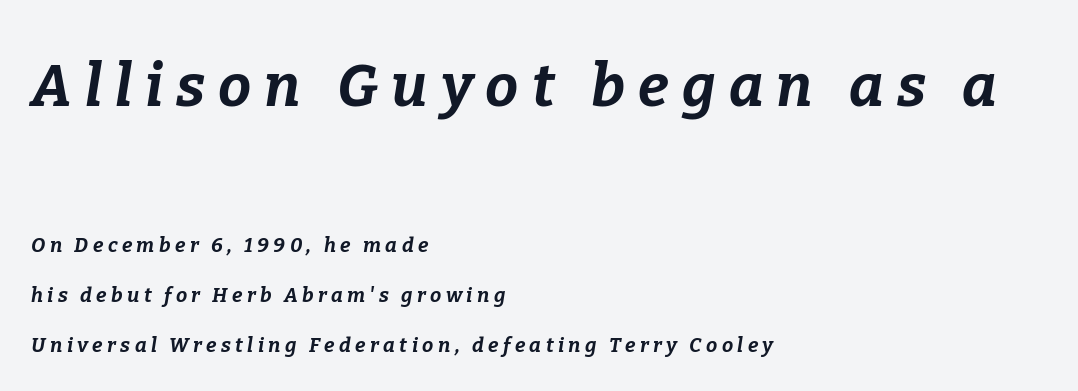
{"italic": "yes", "lean": "right", "slant_degrees": 9, "bold": "yes", "weight": "bold", "width": "normal", "stroke_contrast": "low", "x_height": "medium", "monospaced": "no", "underline": "no", "align": "left", "line_spacing": "loose", "line_spacing_ratio": 2.5, "letter_spacing": "wide", "letter_spacing_em": 0.22, "larger_block": "first", "size_ratio": 2.95, "glyph_px": 59}
